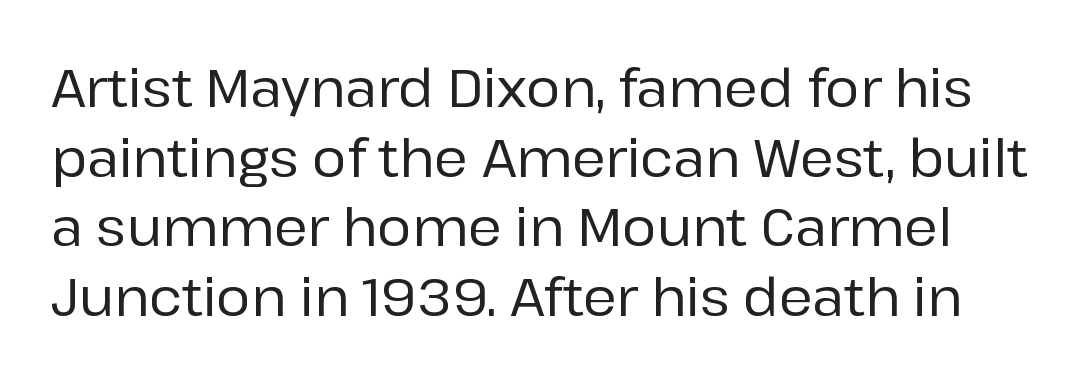
Q: Is the text italic (slanted)? A: No, it is upright.
Q: Is the typeface a serif or a sans-serif typeface? A: Sans-serif.
Q: Is the text underlined? A: No.
Q: Is the spacing between letters normal or unusually wide? A: Normal.
Q: Is the spacing between lines tight, normal or loose? A: Normal.
Q: Width (condensed, normal, or wide)? A: Normal.
Q: Stroke contrast? A: Low.
Q: x-height? A: Medium.
Q: Monospaced? A: No.
